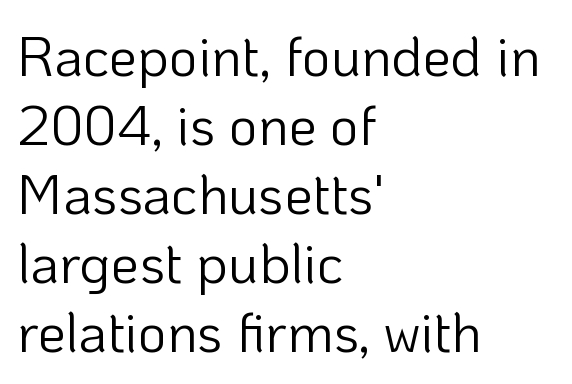
Students, note that the glyphs here touch the page at normal intervals. Each stroke keeps to a modest, everyday thickness or less. Character widths vary here, with narrow letters taking less room than wide ones. Unlike italic type, these characters show no tilt at all.
